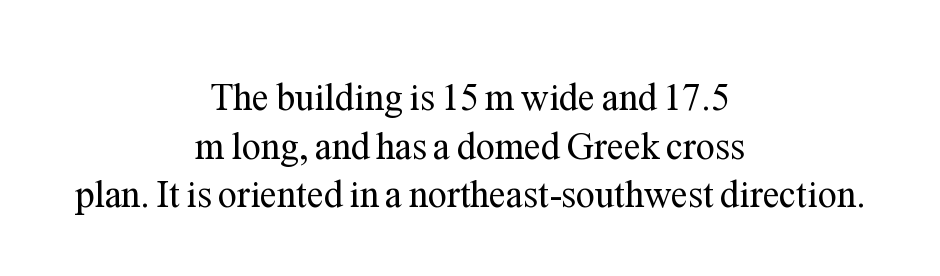
The image shows 38 px regular-weight serif type, upright; set centered, normal line spacing (1.28x), normal letter spacing, not underlined; medium stroke contrast and a medium x-height.
